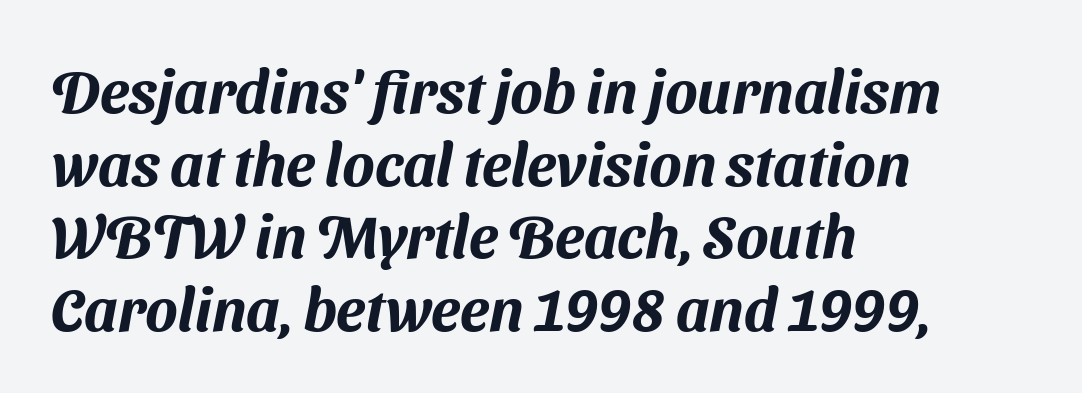
{"serif": "no", "width": "normal", "stroke_contrast": "medium", "x_height": "medium", "monospaced": "no", "underline": "no", "align": "left", "line_spacing_ratio": 1.21, "letter_spacing": "normal", "letter_spacing_em": 0.0, "glyph_px": 60}
